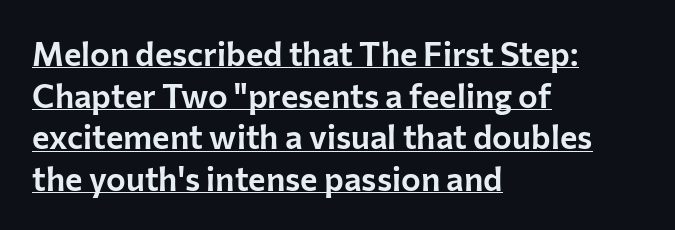
{"serif": "no", "italic": "no", "width": "normal", "stroke_contrast": "low", "x_height": "medium", "monospaced": "no", "underline": "yes", "align": "left", "line_spacing": "normal", "line_spacing_ratio": 1.26, "letter_spacing": "normal", "letter_spacing_em": 0.0, "glyph_px": 33}
